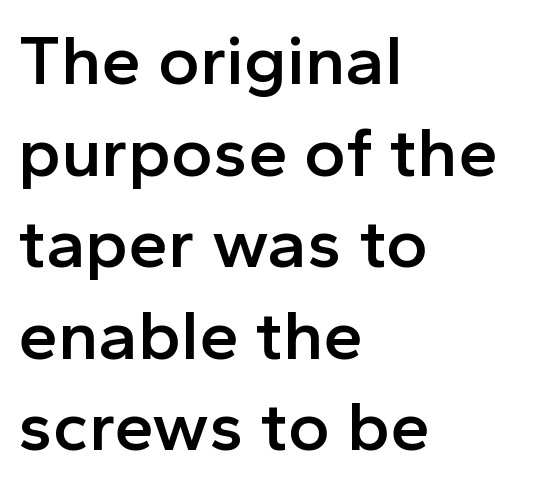
The image shows 71 px semibold sans-serif type, upright; set left-aligned, normal line spacing (1.29x), normal letter spacing, not underlined; a medium x-height.
